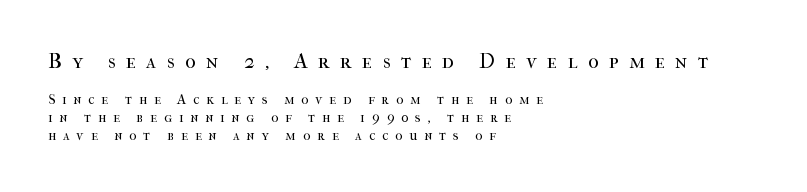
Q: Is the text bold? A: No.
Q: Is the text italic (slanted)? A: No, it is upright.
Q: Is the text underlined? A: No.
Q: How is the paragraph aligned? A: Left-aligned.
Q: Is the spacing between letters normal or unusually wide? A: Unusually wide.
Q: Is the spacing between lines tight, normal or loose? A: Normal.
Q: Which block of text is set in a larger size, the first (top) or the second (bottom)? A: The first (top) one.
